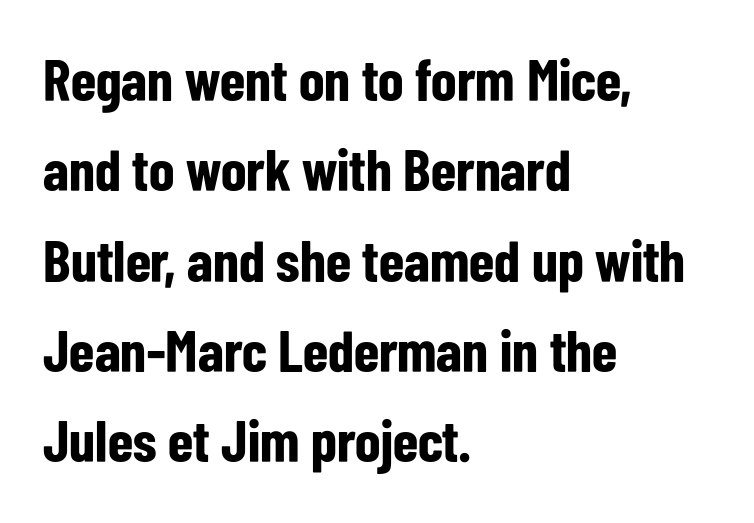
Think of a printed novel: that variable character pitch is what you see here. These lines sit exactly where default settings would place them. Does the copy run flush right? No — it runs flush left. Posture: vertical. Serifs: no, the terminals of the letterforms are clean.
